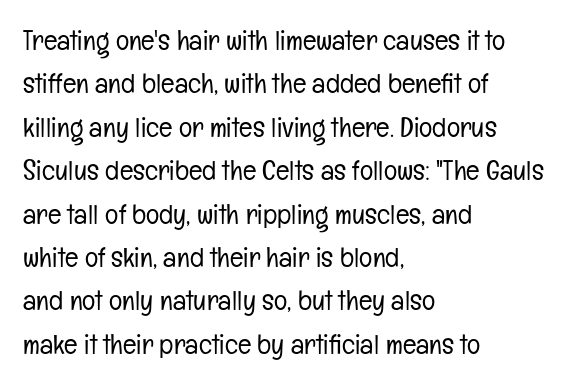
How would I describe the line gaps? Plain and ordinary. This is the regular roman posture of the typeface. All the whitespace from short lines collects on the right. Quick note: underline off. Serifs: no, the terminals of the letterforms are clean.
